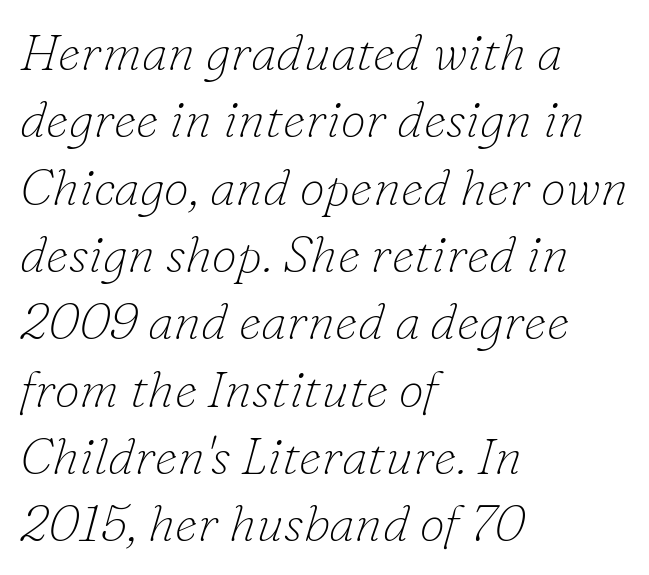
Spacing verdict: proportional, widths tailored to each character. Summary of weight: not heavy and not bold. Underlining? Definitely not there. Reading down the block, your eye returns to a fixed left position each line. This sample keeps an unexceptional amount of space between lines. To sum up the face: it has serifs.
